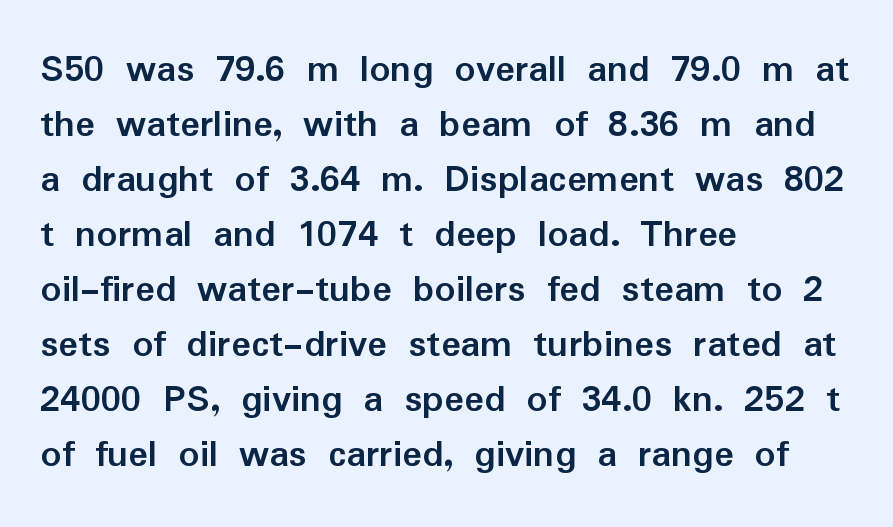
Q: Is the text bold? A: Yes.
Q: Is the text italic (slanted)? A: No, it is upright.
Q: Is the typeface a serif or a sans-serif typeface? A: Sans-serif.
Q: Is the text underlined? A: No.
Q: How is the paragraph aligned? A: Left-aligned.
Q: Is the spacing between letters normal or unusually wide? A: Normal.
Q: Is the spacing between lines tight, normal or loose? A: Normal.
Q: Width (condensed, normal, or wide)? A: Normal.
Q: Stroke contrast? A: Low.
Q: x-height? A: Medium.
Q: Monospaced? A: No.
